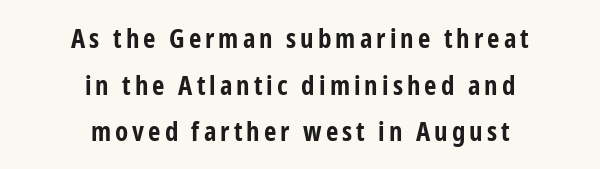
The image shows 27 px bold type, upright; set centered, line spacing 1.73x, not underlined.
